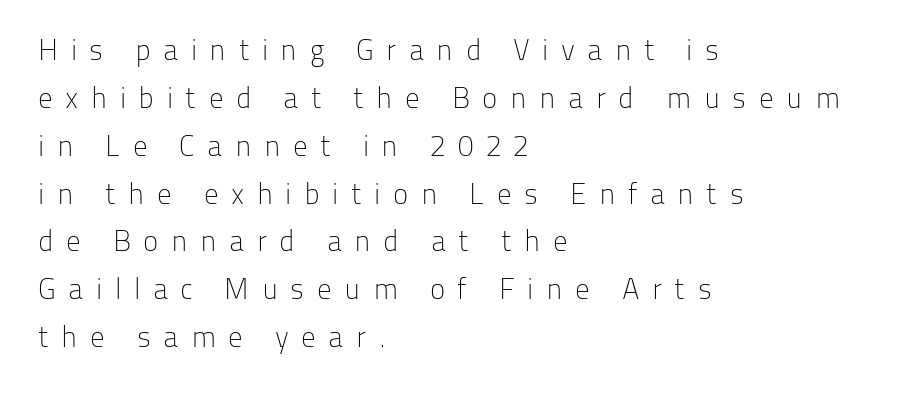
Check under the words: just untouched page. The characters are drawn with everyday or finer stroke widths. Does the lettering tilt? It doesn't — this is upright. Every row of glyphs begins at an identical x-position on the left. The rendering uses natural spacing where letterforms have individual widths. What stands out about the letter spacing? Its width — letters are far apart.
